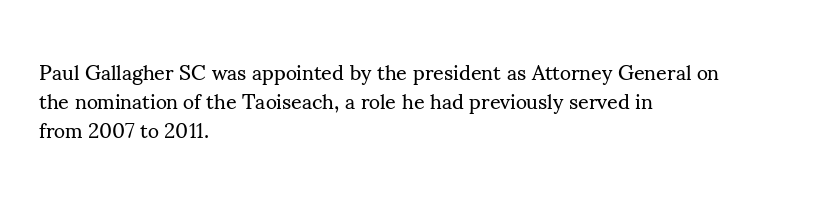
{"italic": "no", "bold": "no", "underline": "no", "align": "left", "line_spacing": "normal", "line_spacing_ratio": 1.39, "letter_spacing": "normal", "letter_spacing_em": 0.0, "glyph_px": 21}
